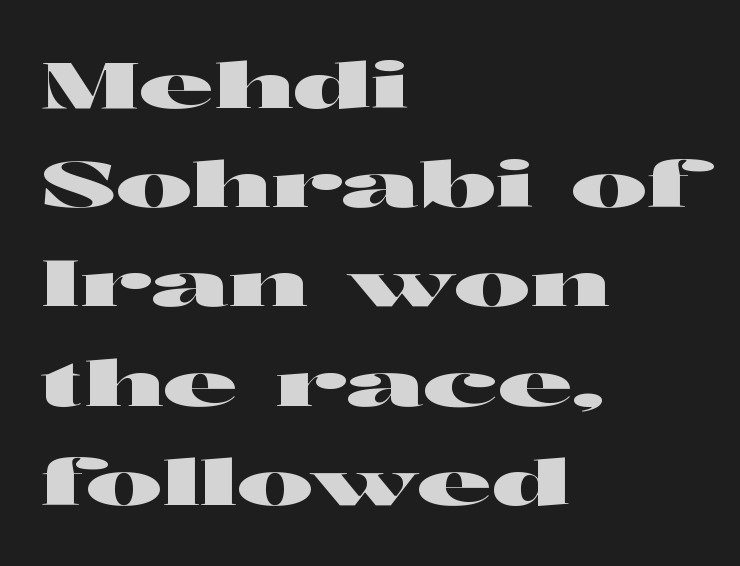
{"serif": "no", "italic": "no", "width": "wide", "stroke_contrast": "high", "x_height": "medium", "monospaced": "no", "underline": "no", "align": "left", "line_spacing": "normal", "line_spacing_ratio": 1.55, "letter_spacing": "normal", "letter_spacing_em": 0.0, "glyph_px": 64}
